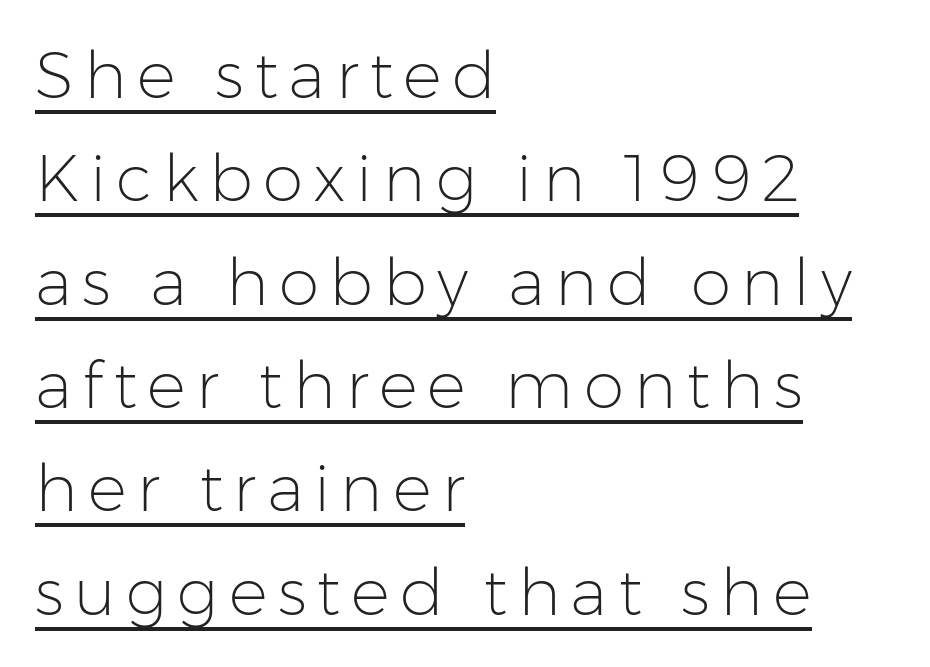
{"serif": "no", "italic": "no", "bold": "no", "weight": "light", "width": "normal", "stroke_contrast": "low", "x_height": "medium", "monospaced": "no", "underline": "yes", "align": "left", "line_spacing": "normal", "line_spacing_ratio": 1.59, "glyph_px": 65}
